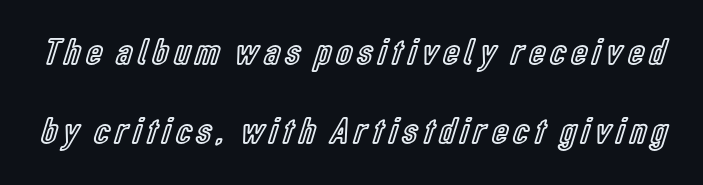
Do the characters align in a grid? No, the font is proportional. The space directly below the letters is spotless. This sample trades compactness for vertical openness between lines.
